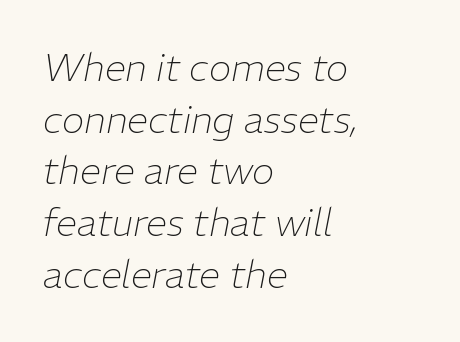
Tracking value appears to be zero — textbook default spacing. Rule under the text: the space is simply empty. These lines are rendered in a variable-pitch font. There's an unmistakable incline to the writing here.
